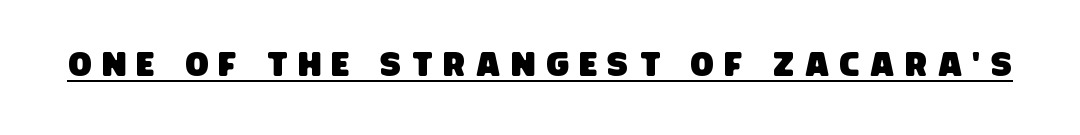
{"serif": "no", "width": "condensed", "stroke_contrast": "low", "x_height": "large", "monospaced": "no", "underline": "yes", "letter_spacing": "wide", "letter_spacing_em": 0.32, "glyph_px": 34}
